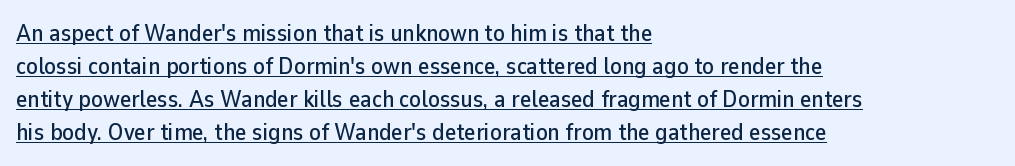
The image shows 24 px text type, upright; set left-aligned, normal line spacing (1.38x), normal letter spacing, underlined.
